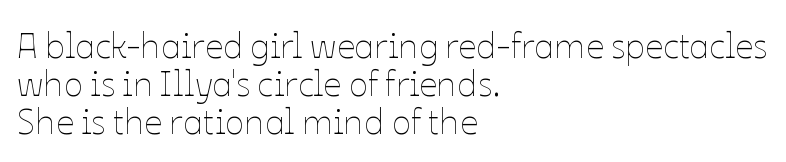
Q: Is the text bold? A: No.
Q: Is the text italic (slanted)? A: No, it is upright.
Q: Is the text underlined? A: No.
Q: How is the paragraph aligned? A: Left-aligned.
Q: Is the spacing between letters normal or unusually wide? A: Normal.
Q: Is the spacing between lines tight, normal or loose? A: Tight.
Q: Width (condensed, normal, or wide)? A: Normal.
Q: Stroke contrast? A: Low.
Q: x-height? A: Medium.
Q: Monospaced? A: No.
